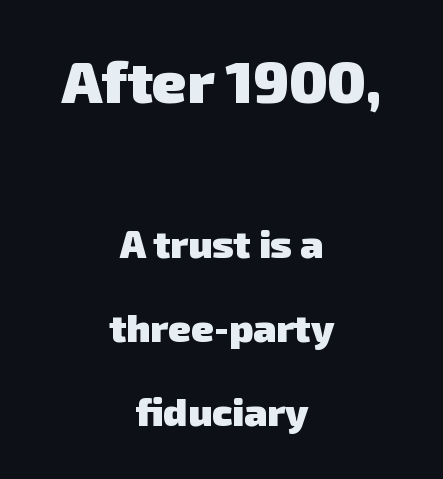
Its strokes are broad and dark, the hallmark of bold type. Underlining? Definitely not there. Compared with typical paragraphs, the rows here are farther apart. This rendering employs a face without finishing strokes, i.e., a sans-serif. Observe the ordinary spacing: letters are neighbours, not strangers.
